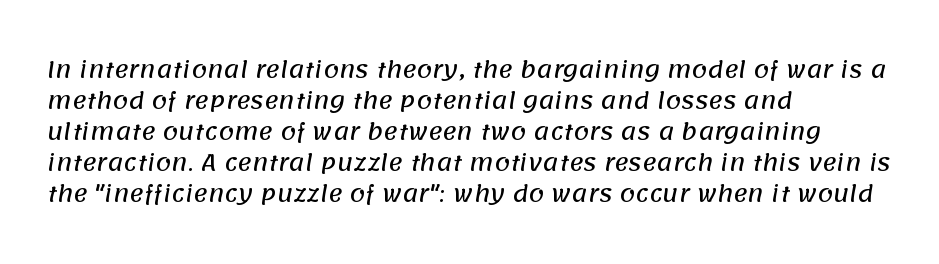
In CSS terms this would be text-align: left. Type without underlining. Does the leading feel generous? No, just average. Does extra space separate the letters? No, they use regular spacing.
